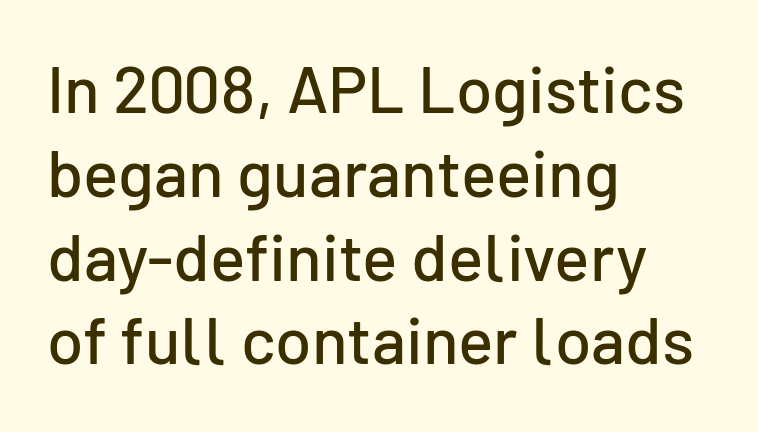
Note the varied advance widths — an 'i' is clearly narrower than an 'm'. Descenders hang freely into open space. The compositor pushed each line to the left boundary. Rows of type keep a routine distance in the vertical direction.
